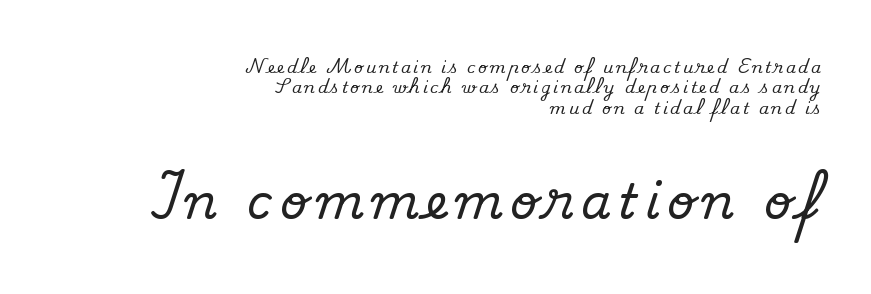
The image shows 48 px serif type; set right-aligned, normal line spacing (1.27x), not underlined; the second (bottom) block is 3.0x larger; medium stroke contrast and a small x-height.
